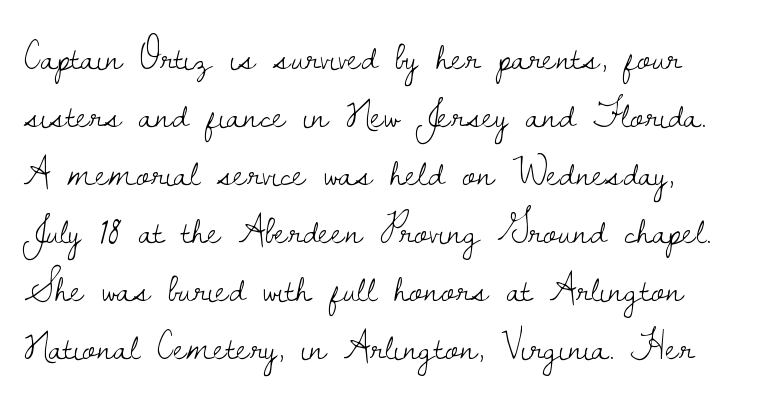
The image shows 40 px light serif type; set normal line spacing (1.45x), normal letter spacing, not underlined; low stroke contrast and a small x-height.
